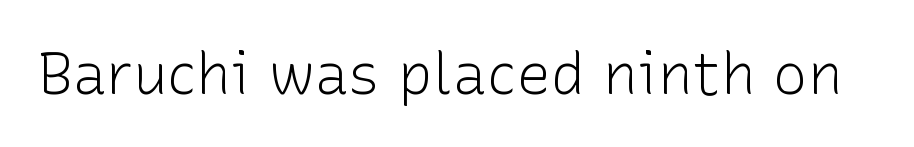
{"serif": "no", "italic": "no", "bold": "no", "weight": "light", "width": "normal", "stroke_contrast": "low", "x_height": "medium", "monospaced": "no", "underline": "no", "letter_spacing": "normal", "letter_spacing_em": 0.0, "glyph_px": 58}
